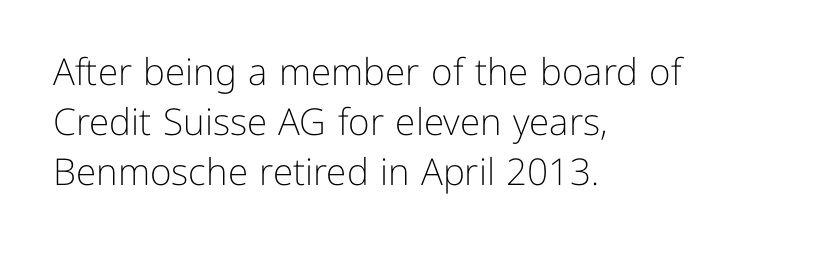
{"serif": "no", "italic": "no", "bold": "no", "weight": "light", "width": "normal", "stroke_contrast": "low", "x_height": "medium", "monospaced": "no", "underline": "no", "align": "left", "line_spacing": "normal", "line_spacing_ratio": 1.35, "letter_spacing": "normal", "letter_spacing_em": 0.0, "glyph_px": 37}
